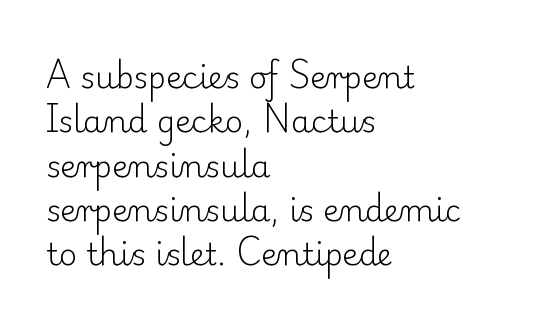
Q: Is the text bold? A: No.
Q: Is the text italic (slanted)? A: No, it is upright.
Q: Is the text underlined? A: No.
Q: How is the paragraph aligned? A: Left-aligned.
Q: Is the spacing between letters normal or unusually wide? A: Normal.
Q: Is the spacing between lines tight, normal or loose? A: Normal.
Q: Width (condensed, normal, or wide)? A: Normal.
Q: Stroke contrast? A: Low.
Q: x-height? A: Small.
Q: Monospaced? A: No.
